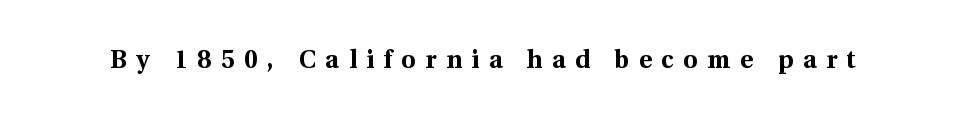
Notice how thick the strokes are: this is what a full bold looks like. The lettering stays uniformly vertical, giving the passage a roman look. Unmarked baselines from the first word to the last. Each word looks stretched out because of the extra space between its letters.
